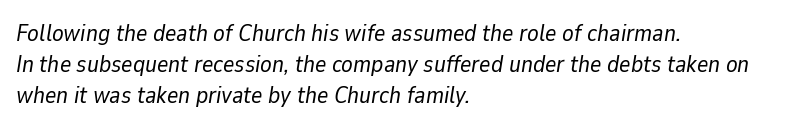
{"italic": "yes", "lean": "right", "slant_degrees": 9, "bold": "no", "underline": "no", "align": "left", "line_spacing": "normal", "line_spacing_ratio": 1.29, "letter_spacing": "normal", "letter_spacing_em": 0.0, "glyph_px": 24}
